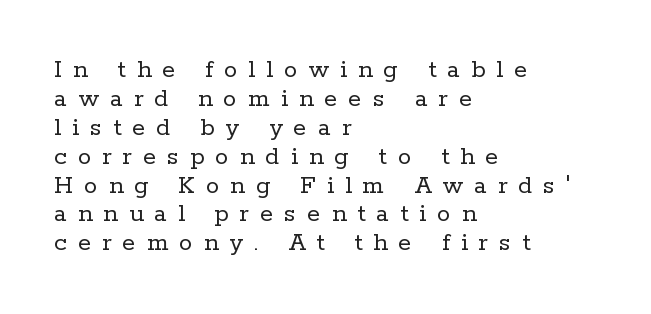
Q: Is the text bold? A: No.
Q: Is the text italic (slanted)? A: No, it is upright.
Q: Is the text underlined? A: No.
Q: How is the paragraph aligned? A: Left-aligned.
Q: Is the spacing between letters normal or unusually wide? A: Unusually wide.
Q: Is the spacing between lines tight, normal or loose? A: Tight.
